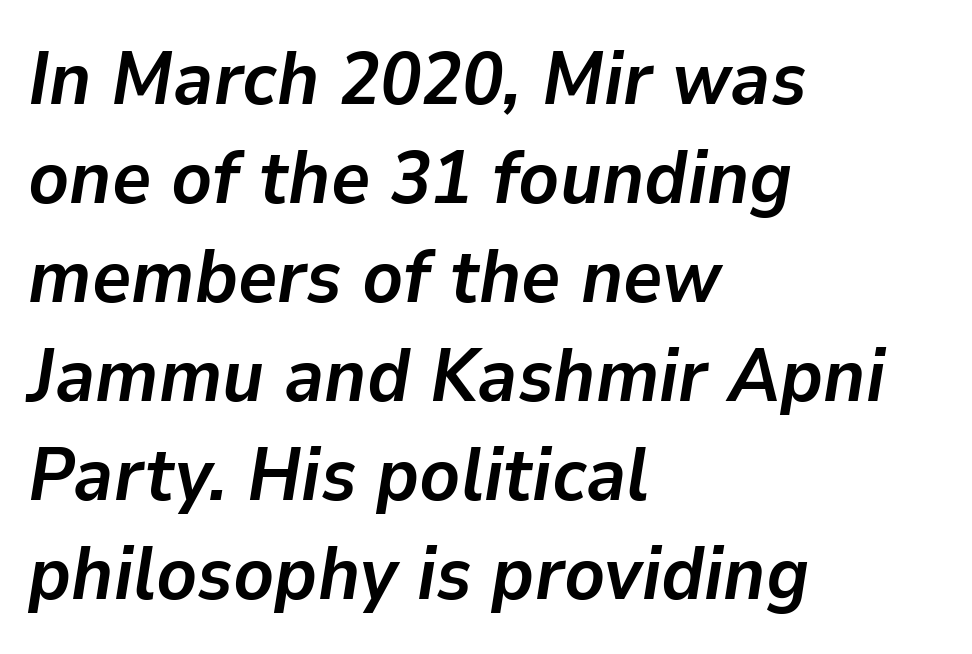
{"italic": "yes", "lean": "right", "slant_degrees": 9, "bold": "yes", "weight": "semibold", "width": "normal", "stroke_contrast": "low", "x_height": "medium", "monospaced": "no", "underline": "no", "align": "left", "line_spacing": "normal", "line_spacing_ratio": 1.32, "letter_spacing": "normal", "letter_spacing_em": 0.0, "glyph_px": 75}
